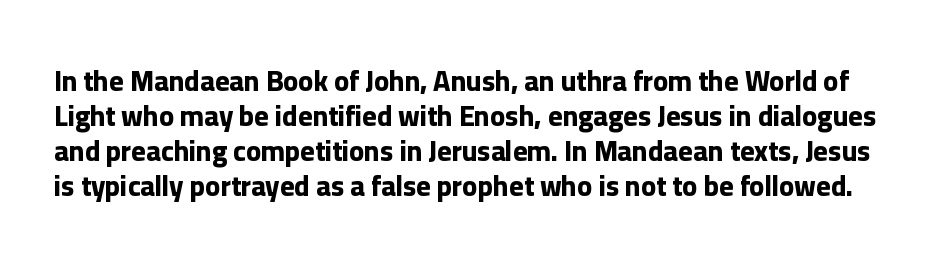
{"serif": "no", "italic": "no", "bold": "yes", "weight": "bold", "width": "normal", "stroke_contrast": "low", "x_height": "medium", "monospaced": "no", "underline": "no", "line_spacing": "normal", "line_spacing_ratio": 1.25, "letter_spacing": "normal", "letter_spacing_em": 0.0, "glyph_px": 28}
